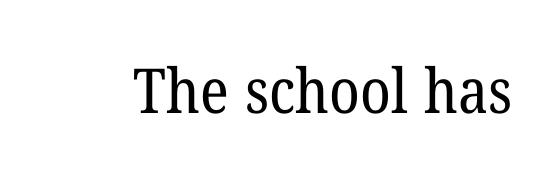
{"serif": "yes", "bold": "no", "weight": "regular", "width": "normal", "stroke_contrast": "low", "x_height": "medium", "monospaced": "no", "underline": "no", "letter_spacing": "normal", "letter_spacing_em": 0.0, "glyph_px": 62}
